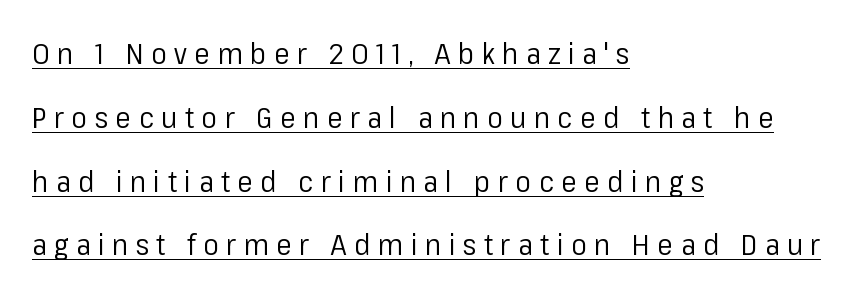
Quick note: interline space is abundant. Stem width sits at or under what a default text font uses. The rag falls on the right side of this text block. In terms of posture, this sample is upright.
